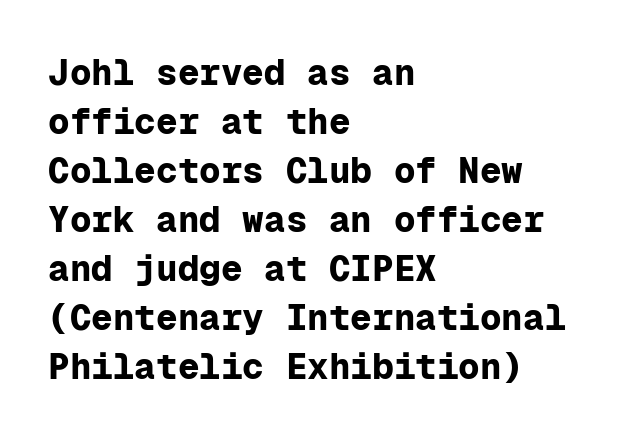
Honestly, there is no underline to notice here at all. Each glyph is drawn with heavy, bold strokes. Quick note: not italic, upright. The type is set solid horizontally, with unmodified tracking. The passage shown is typed in a monospace face where columns stay perfectly aligned.
